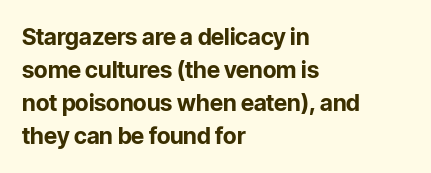
Q: Is the text bold? A: Yes.
Q: Is the text italic (slanted)? A: No, it is upright.
Q: Is the text underlined? A: No.
Q: How is the paragraph aligned? A: Left-aligned.
Q: Is the spacing between letters normal or unusually wide? A: Normal.
Q: Is the spacing between lines tight, normal or loose? A: Normal.
